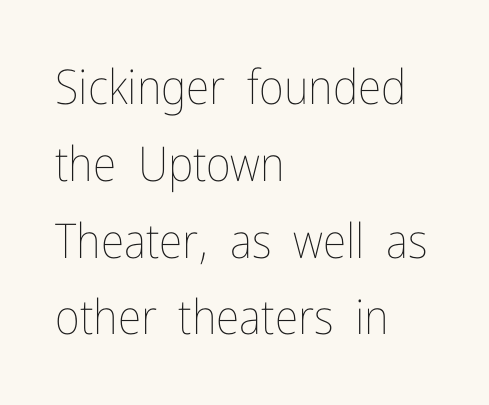
{"italic": "no", "bold": "no", "weight": "thin", "width": "condensed", "stroke_contrast": "low", "x_height": "medium", "monospaced": "no", "underline": "no", "align": "left", "line_spacing": "normal", "line_spacing_ratio": 1.6, "letter_spacing": "normal", "letter_spacing_em": 0.0, "glyph_px": 48}
